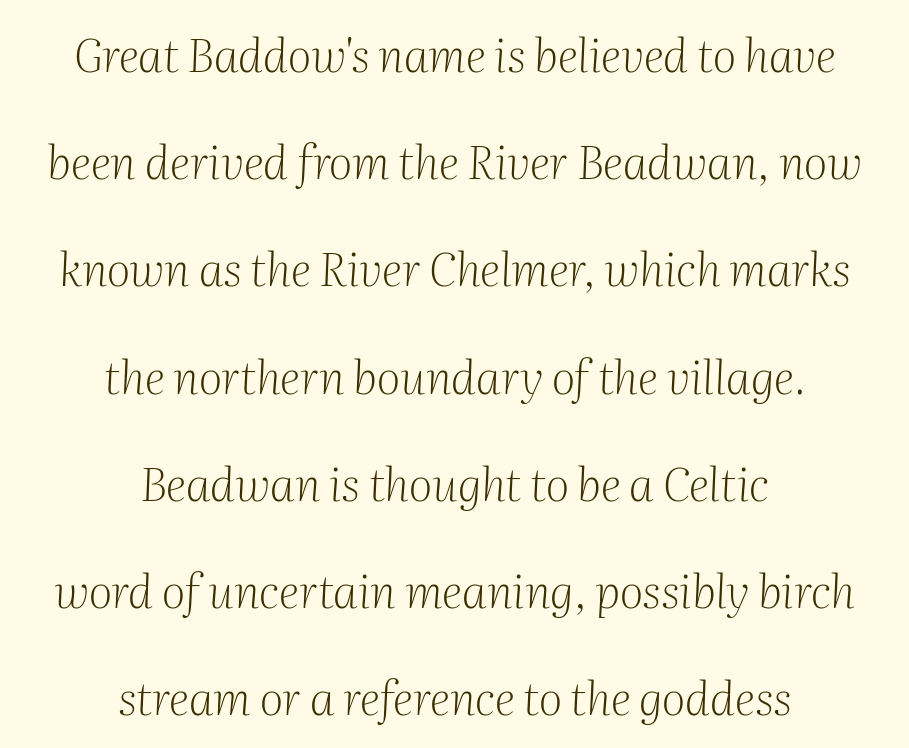
Q: Is the text bold? A: No.
Q: Is the text italic (slanted)? A: Yes, it leans right by about 2 degrees.
Q: Is the typeface a serif or a sans-serif typeface? A: Serif.
Q: Is the text underlined? A: No.
Q: How is the paragraph aligned? A: Centered.
Q: Is the spacing between letters normal or unusually wide? A: Normal.
Q: Is the spacing between lines tight, normal or loose? A: Loose.
Q: Width (condensed, normal, or wide)? A: Normal.
Q: Stroke contrast? A: Medium.
Q: x-height? A: Medium.
Q: Monospaced? A: No.
